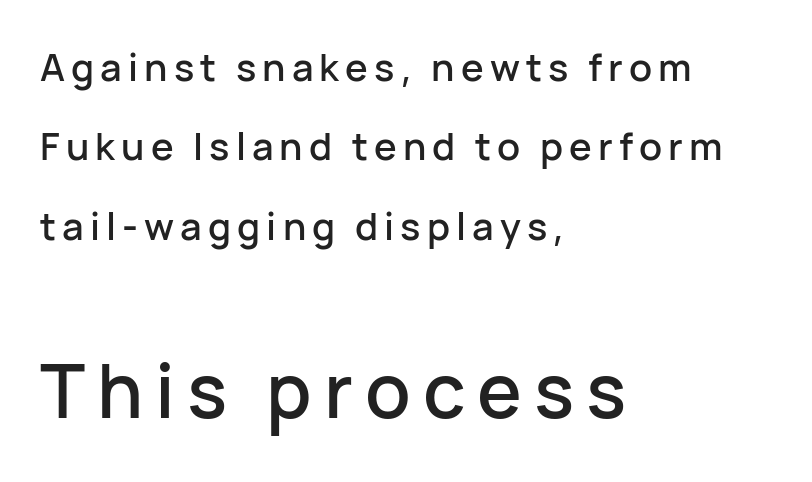
Honestly, the rows look like they've been pulled way apart. The area under the type is left untouched. Spacing verdict: proportional, widths tailored to each character. Which chunk is bigger? The second one — the bottom block dwarfs the top.
